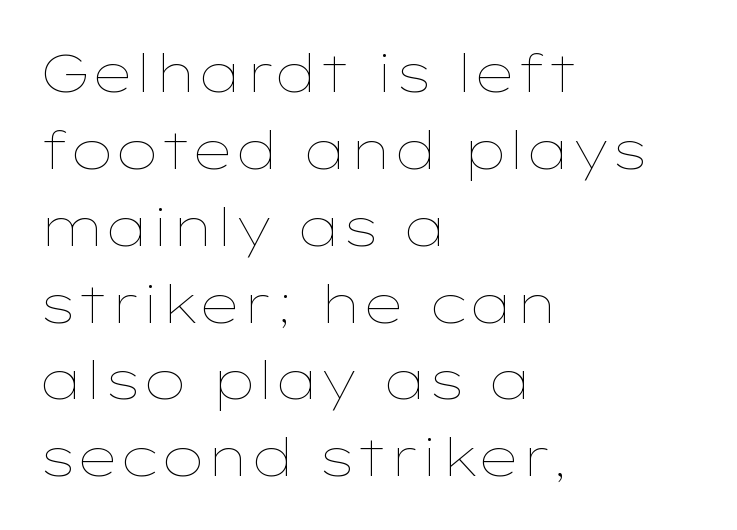
Does extra space separate the letters? No, they use regular spacing. The axis of the letterforms is exactly vertical. Students, observe: this is what conventionally led text looks like. Note the varied advance widths — an 'i' is clearly narrower than an 'm'. Horizontal alignment here is leftward, the default for most running prose. Underline: absent.
